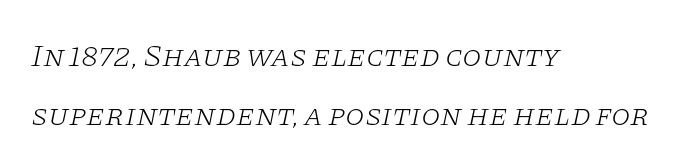
{"serif": "yes", "italic": "yes", "lean": "right", "slant_degrees": 11, "bold": "no", "weight": "light", "width": "wide", "stroke_contrast": "low", "x_height": "large", "monospaced": "no", "underline": "no", "align": "left", "line_spacing_ratio": 1.89, "letter_spacing": "normal", "letter_spacing_em": 0.0, "glyph_px": 31}
